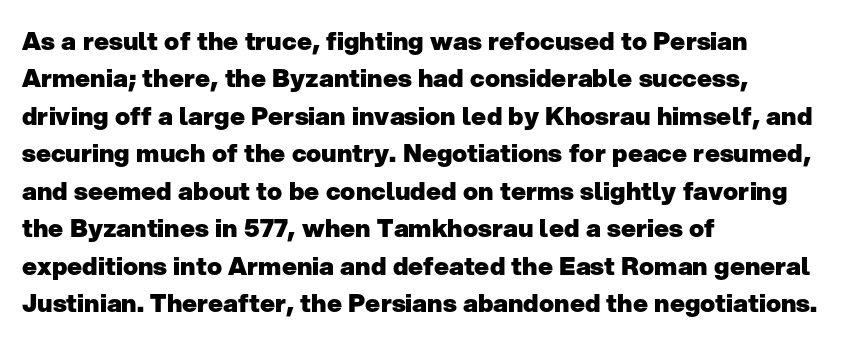
{"italic": "no", "bold": "yes", "underline": "no", "align": "left", "line_spacing": "normal", "line_spacing_ratio": 1.5, "letter_spacing": "normal", "letter_spacing_em": 0.0, "glyph_px": 25}
